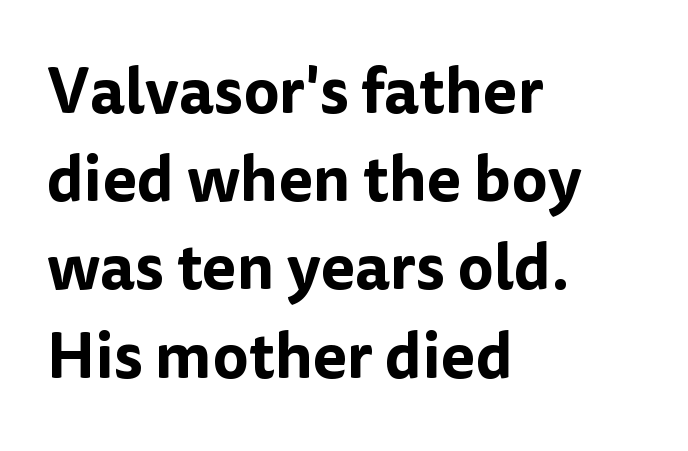
The image shows 63 px sans-serif type, upright; set left-aligned, normal line spacing (1.4x), normal letter spacing, not underlined; low stroke contrast and a medium x-height.
